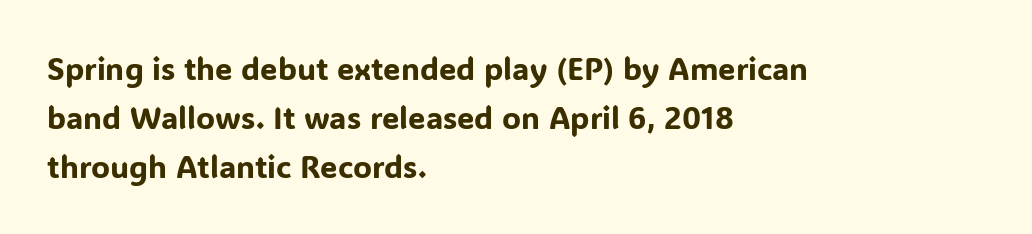
Q: Is the text italic (slanted)? A: No, it is upright.
Q: Is the typeface a serif or a sans-serif typeface? A: Sans-serif.
Q: Is the text underlined? A: No.
Q: How is the paragraph aligned? A: Left-aligned.
Q: Is the spacing between letters normal or unusually wide? A: Normal.
Q: Is the spacing between lines tight, normal or loose? A: Normal.
Q: Width (condensed, normal, or wide)? A: Normal.
Q: Stroke contrast? A: Low.
Q: x-height? A: Medium.
Q: Monospaced? A: No.
